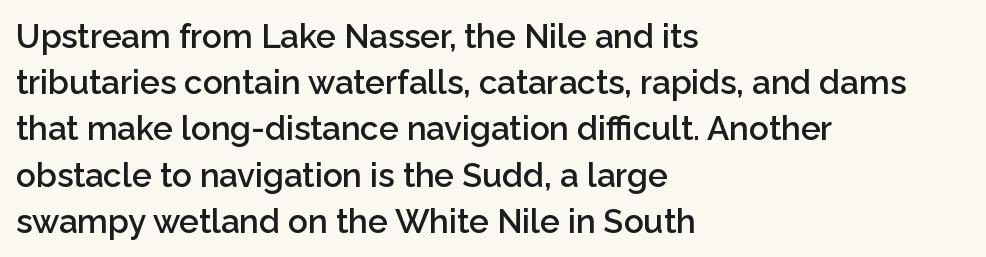
Q: Is the text bold? A: Semi-bold.
Q: Is the text italic (slanted)? A: No, it is upright.
Q: Is the typeface a serif or a sans-serif typeface? A: Sans-serif.
Q: Is the text underlined? A: No.
Q: How is the paragraph aligned? A: Left-aligned.
Q: Is the spacing between letters normal or unusually wide? A: Normal.
Q: Is the spacing between lines tight, normal or loose? A: Normal.
Q: Width (condensed, normal, or wide)? A: Normal.
Q: Stroke contrast? A: Low.
Q: x-height? A: Medium.
Q: Monospaced? A: No.
